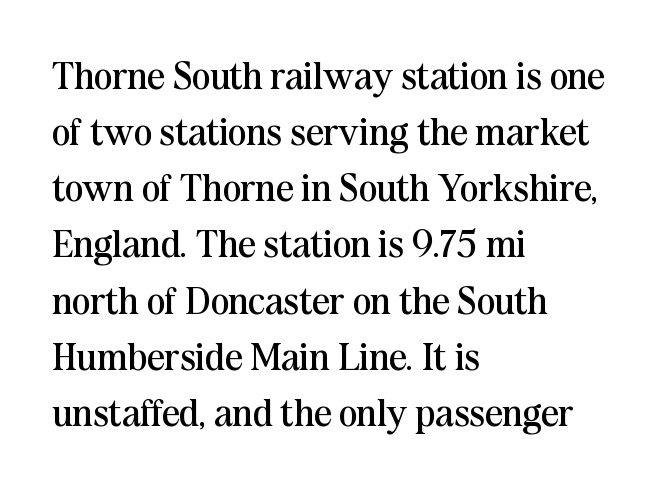
{"serif": "yes", "italic": "no", "bold": "no", "weight": "regular", "width": "normal", "stroke_contrast": "medium", "x_height": "medium", "monospaced": "no", "underline": "no", "align": "left", "line_spacing": "normal", "line_spacing_ratio": 1.44, "letter_spacing": "normal", "letter_spacing_em": 0.0, "glyph_px": 39}
